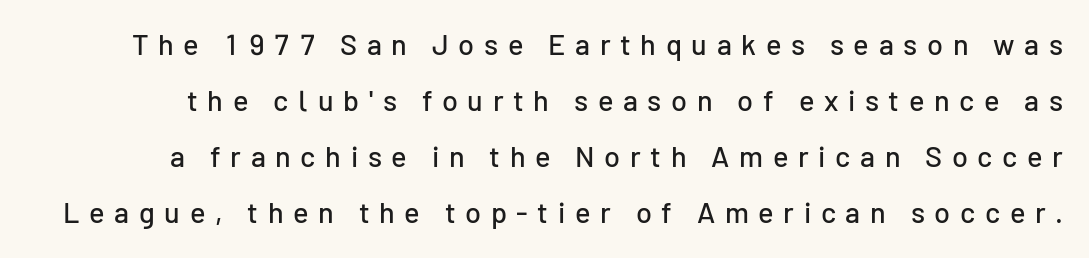
The image shows 29 px sans-serif type, upright; set loose line spacing (1.93x), unusually wide letter spacing (+0.33 em), not underlined; low stroke contrast and a medium x-height.
